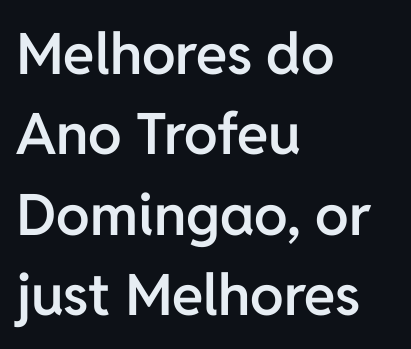
Q: Is the text bold? A: Semi-bold.
Q: Is the text italic (slanted)? A: No, it is upright.
Q: Is the typeface a serif or a sans-serif typeface? A: Sans-serif.
Q: Is the text underlined? A: No.
Q: How is the paragraph aligned? A: Left-aligned.
Q: Is the spacing between letters normal or unusually wide? A: Normal.
Q: Is the spacing between lines tight, normal or loose? A: Normal.
Q: Width (condensed, normal, or wide)? A: Normal.
Q: Stroke contrast? A: Low.
Q: x-height? A: Medium.
Q: Monospaced? A: No.
